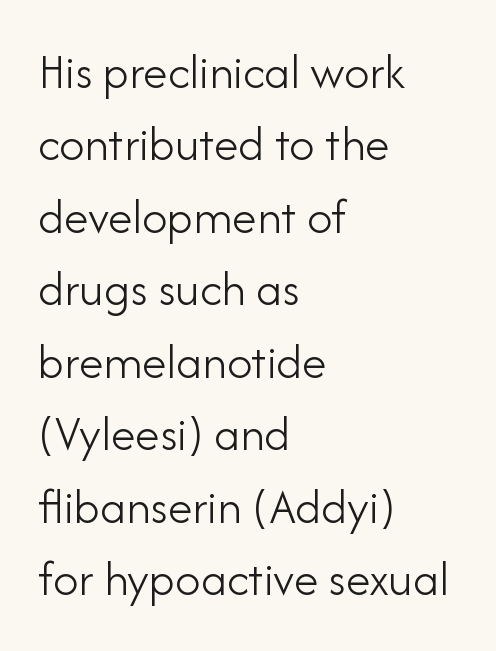
Lines of text with bare space underneath. Reading down the column, the eye jumps a familiar distance to each next line. You could not count columns in this text — the font is proportionally spaced. Students, note that the glyphs here touch the page at normal intervals.
